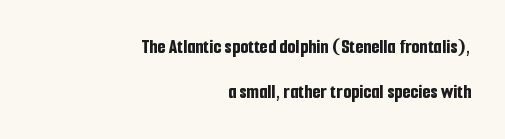
The image shows 21 px bold type, upright; set right-aligned, loose line spacing (2.13x), normal letter spacing, not underlined.
